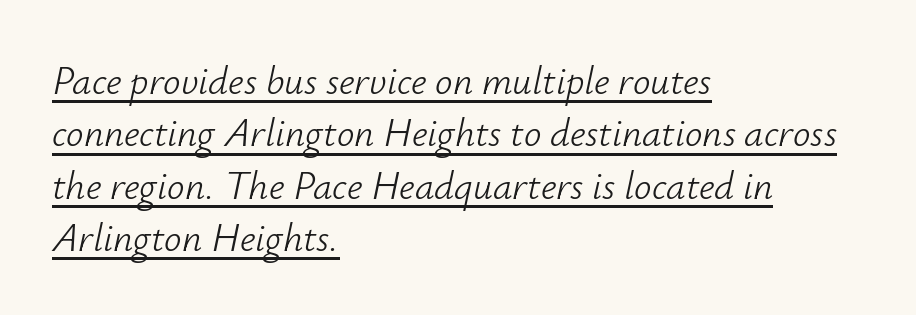
Is the stroke heavy? The answer is a plain regular-or-lighter. An italicized treatment has been applied to the whole sample. The ragged edge is on the right, which tells us the setting is flush left. The rows are spaced the way most documents space them.
